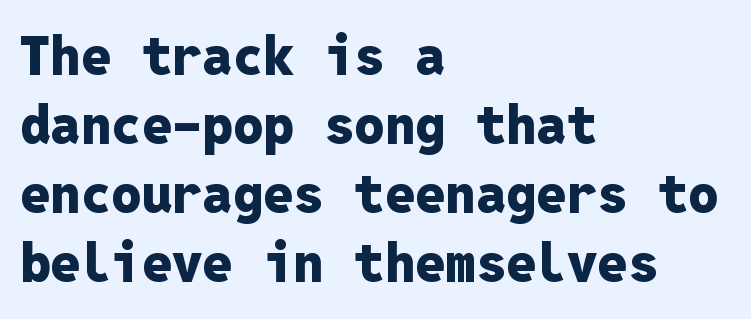
The image shows 54 px heavy sans-serif type, upright, monospaced; set left-aligned, normal line spacing (1.28x), normal letter spacing, not underlined; low stroke contrast and a medium x-height.
